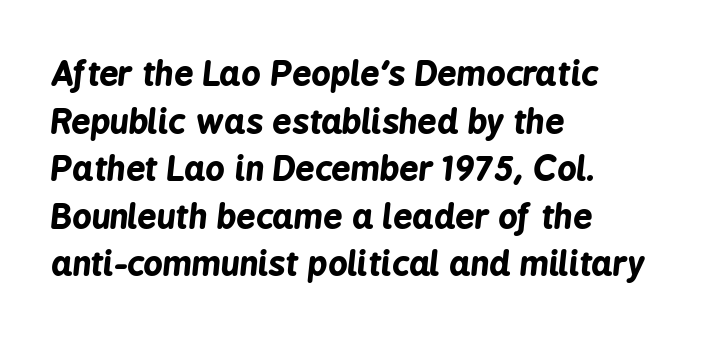
The gaps between neighbouring characters are ordinary and unremarkable. Any mark beneath the type? The region is blank. Rendered with sloped, italic letterforms. Leftover space on each line is placed entirely after the last word. Emphasis by weight is at full strength: bold. Reading down the column, the eye jumps a familiar distance to each next line.
